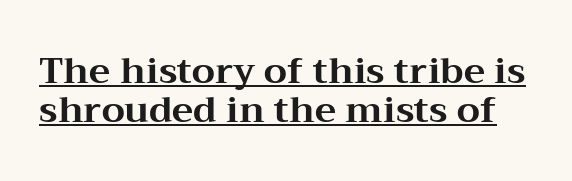
The passage shown is typeset with a serif family. The font's upright variant was chosen for this text. Think of a printed novel: that variable character pitch is what you see here. These lines huddle together more closely than default settings would place them. The characters look thick and weighty, a clear bold. Decoration check: the copy is underlined.
